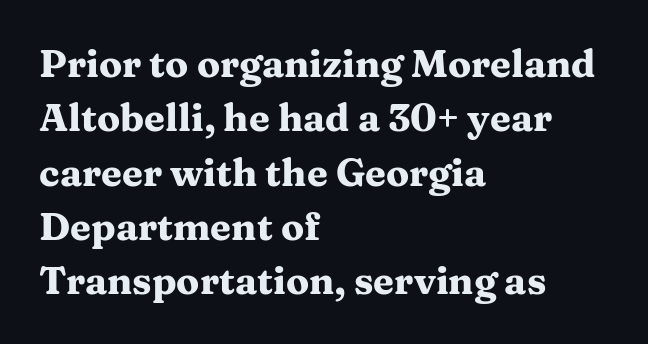
{"serif": "yes", "italic": "no", "bold": "yes", "weight": "heavy", "width": "wide", "stroke_contrast": "medium", "x_height": "medium", "monospaced": "no", "underline": "no", "align": "left", "line_spacing": "normal", "line_spacing_ratio": 1.43, "letter_spacing": "normal", "letter_spacing_em": 0.0, "glyph_px": 38}
